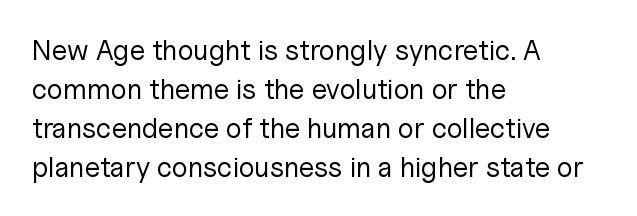
{"serif": "no", "italic": "no", "bold": "no", "weight": "regular", "width": "normal", "stroke_contrast": "low", "x_height": "medium", "monospaced": "no", "underline": "no", "align": "left", "line_spacing": "normal", "line_spacing_ratio": 1.39, "letter_spacing": "normal", "letter_spacing_em": 0.0, "glyph_px": 28}
